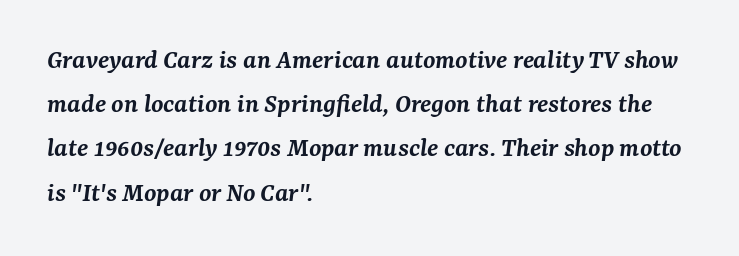
Check the space under the baseline: it is left empty. The characters display serif detailing at their extremities. Look at the tracking — it's just the regular setting, nothing added. The space between consecutive lines is moderate. Does the lettering tilt? It does — this is italic.
